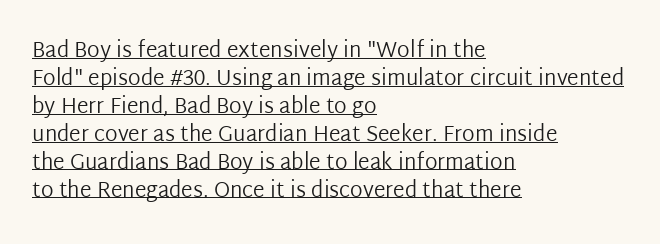
{"italic": "no", "bold": "no", "underline": "yes", "align": "left", "line_spacing": "normal", "line_spacing_ratio": 1.33, "letter_spacing": "normal", "letter_spacing_em": 0.0, "glyph_px": 21}
